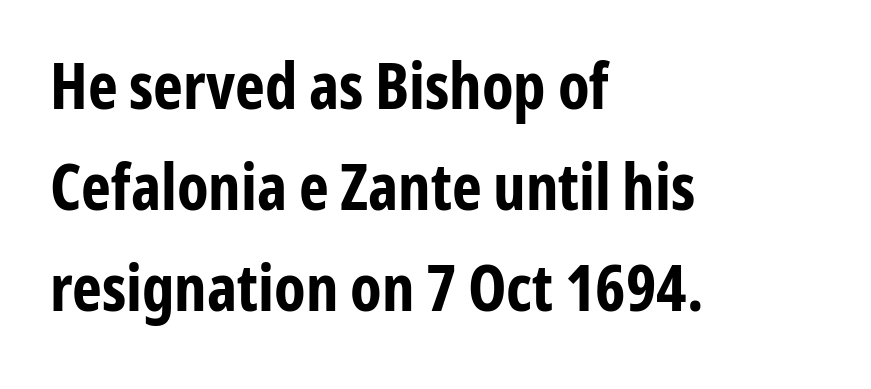
The image shows 64 px bold, condensed sans-serif type, upright; set left-aligned, normal line spacing (1.58x), normal letter spacing, not underlined; low stroke contrast and a medium x-height.
